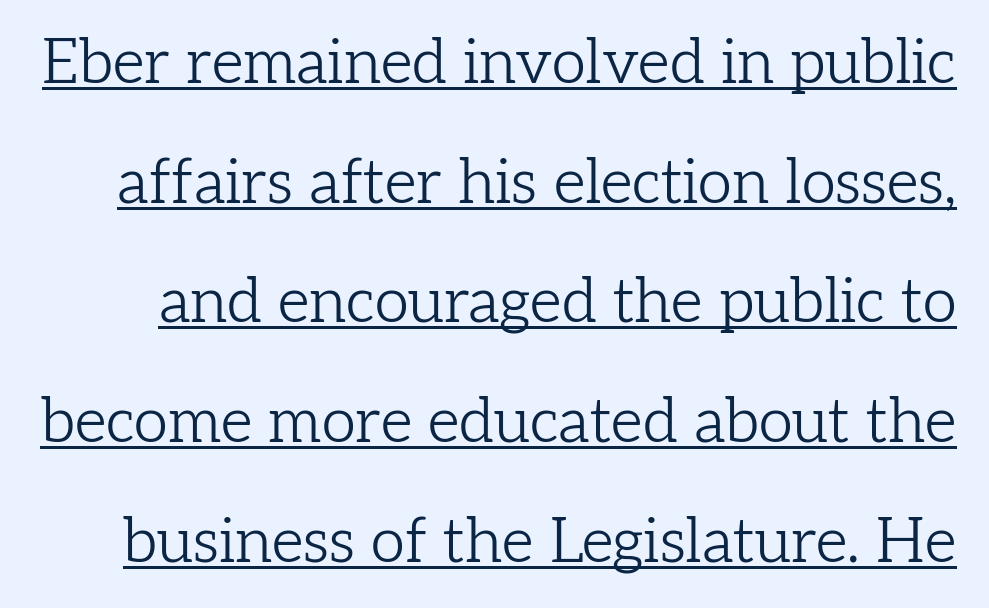
Q: Is the text bold? A: No.
Q: Is the text italic (slanted)? A: No, it is upright.
Q: Is the typeface a serif or a sans-serif typeface? A: Serif.
Q: Is the text underlined? A: Yes.
Q: Is the spacing between letters normal or unusually wide? A: Normal.
Q: Is the spacing between lines tight, normal or loose? A: Loose.
Q: Width (condensed, normal, or wide)? A: Normal.
Q: Stroke contrast? A: Low.
Q: x-height? A: Medium.
Q: Monospaced? A: No.
